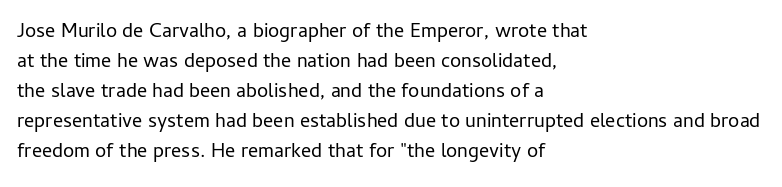
{"italic": "no", "bold": "no", "underline": "no", "align": "left", "line_spacing": "normal", "line_spacing_ratio": 1.5, "letter_spacing": "normal", "letter_spacing_em": 0.0, "glyph_px": 20}
